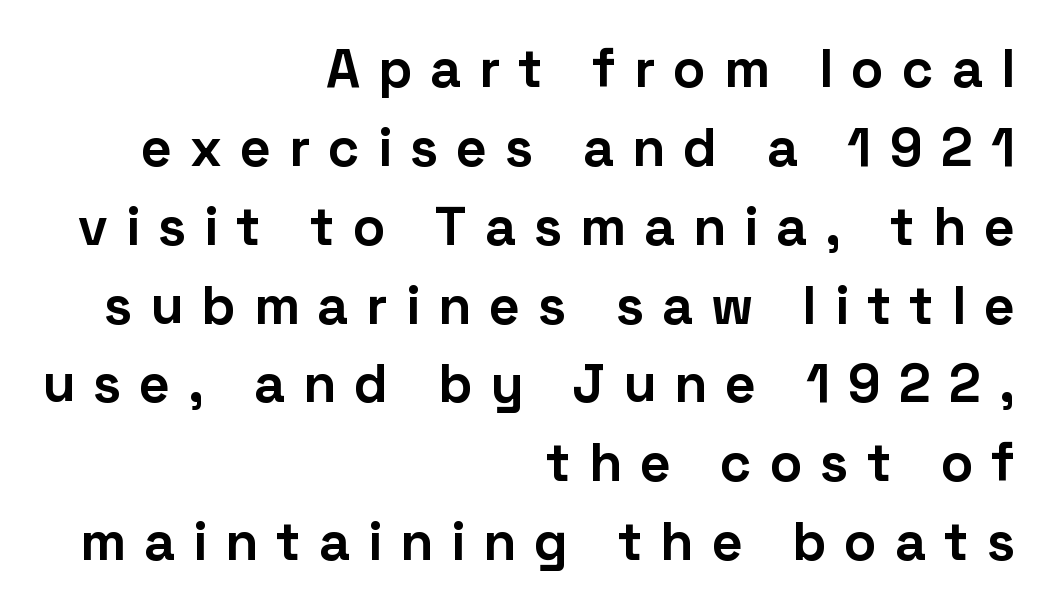
{"serif": "no", "italic": "no", "bold": "yes", "weight": "bold", "width": "normal", "stroke_contrast": "low", "x_height": "medium", "monospaced": "no", "underline": "no", "align": "right", "line_spacing": "normal", "line_spacing_ratio": 1.46, "letter_spacing": "wide", "letter_spacing_em": 0.33, "glyph_px": 54}
